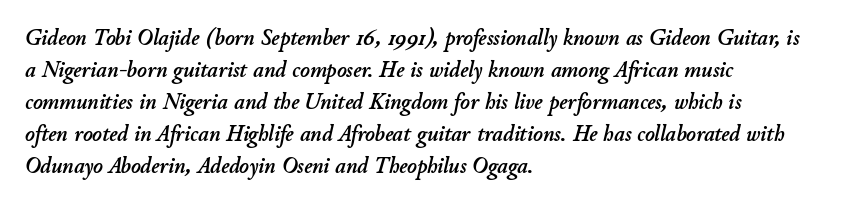
The image shows 23 px text type, italic (leaning right); set left-aligned, normal line spacing (1.39x), normal letter spacing, not underlined.
